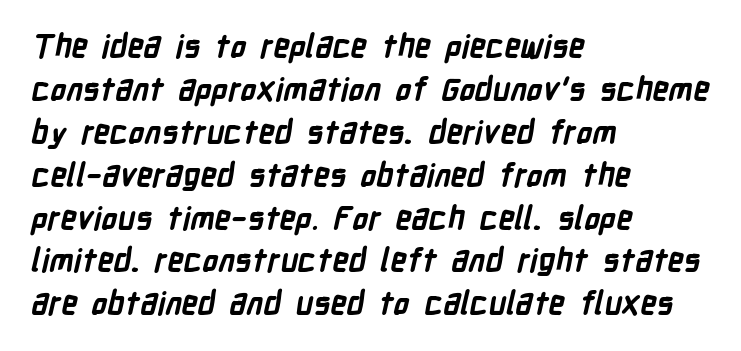
The passage shown has conventional tracking throughout. On the weight axis this lands at bold, roughly 700. You could not count columns in this text — the font is proportionally spaced. The setting favours the left margin, as ordinary paragraphs usually do. The designer left line spacing at the default.
